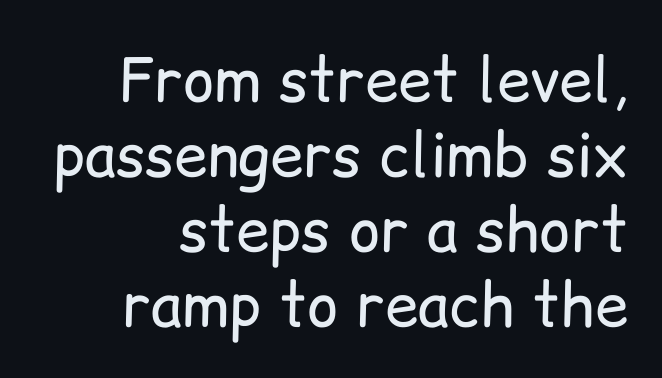
Q: Is the text bold? A: No.
Q: Is the text italic (slanted)? A: No, it is upright.
Q: Is the typeface a serif or a sans-serif typeface? A: Sans-serif.
Q: Is the text underlined? A: No.
Q: Is the spacing between letters normal or unusually wide? A: Normal.
Q: Is the spacing between lines tight, normal or loose? A: Normal.
Q: Width (condensed, normal, or wide)? A: Normal.
Q: Stroke contrast? A: Low.
Q: x-height? A: Medium.
Q: Monospaced? A: No.
